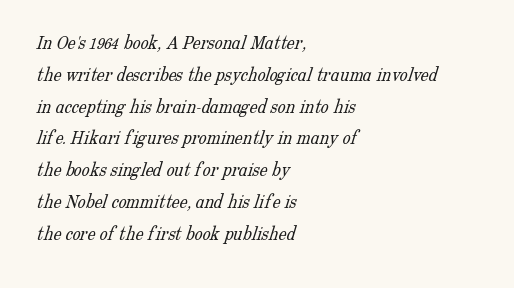
The image shows 20 px text type; set left-aligned, normal line spacing (1.59x), normal letter spacing, not underlined.
